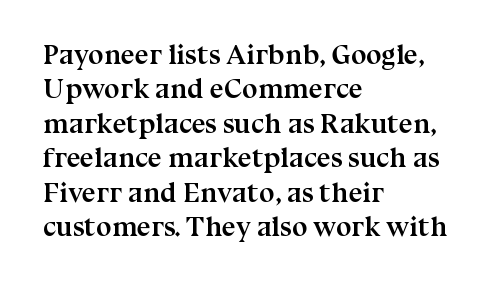
{"serif": "yes", "italic": "no", "bold": "yes", "weight": "semibold", "width": "normal", "stroke_contrast": "medium", "x_height": "medium", "monospaced": "no", "underline": "no", "align": "left", "line_spacing_ratio": 1.23, "letter_spacing": "normal", "letter_spacing_em": 0.0, "glyph_px": 28}
